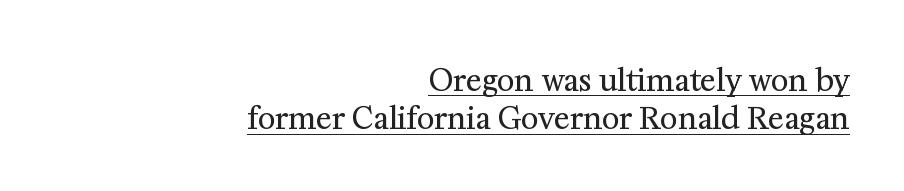
{"serif": "yes", "italic": "no", "bold": "no", "weight": "regular", "width": "normal", "stroke_contrast": "medium", "x_height": "medium", "monospaced": "no", "underline": "yes", "align": "right", "line_spacing": "normal", "line_spacing_ratio": 1.28, "letter_spacing": "normal", "letter_spacing_em": 0.0, "glyph_px": 30}
